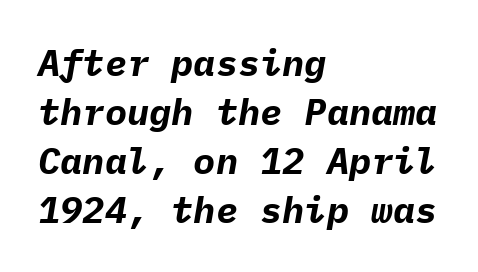
{"italic": "yes", "lean": "right", "slant_degrees": 9, "bold": "yes", "weight": "bold", "width": "normal", "stroke_contrast": "low", "x_height": "medium", "monospaced": "yes", "underline": "no", "align": "left", "line_spacing": "normal", "line_spacing_ratio": 1.32, "letter_spacing": "normal", "letter_spacing_em": 0.0, "glyph_px": 37}
